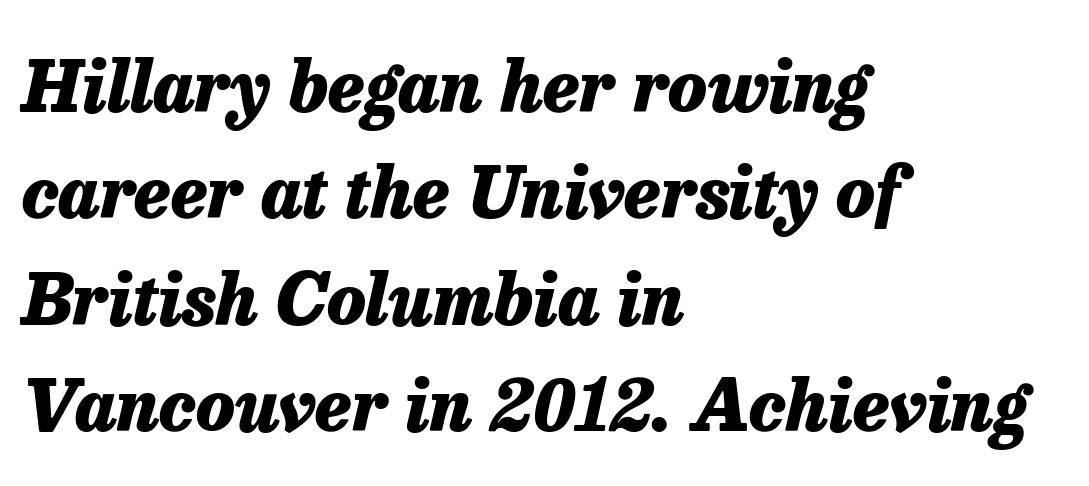
The compositor pushed each line to the left boundary. A typesetter would call this zero additional tracking. Rendered with sloped, italic letterforms. This block has exactly the height ordinary leading produces.
